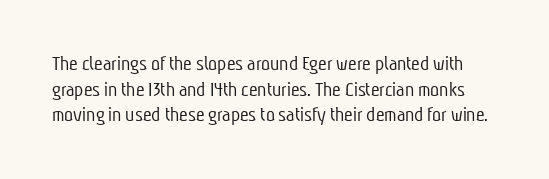
Q: Is the text bold? A: No.
Q: Is the text underlined? A: No.
Q: Is the spacing between letters normal or unusually wide? A: Normal.
